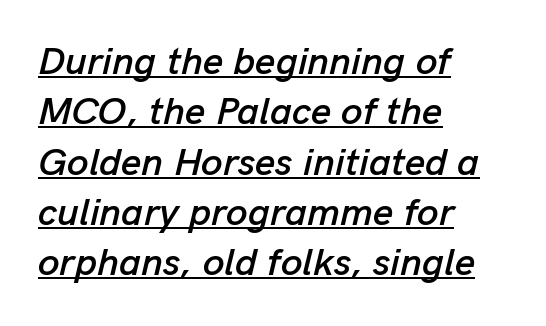
Between one letter and the next there's only the usual sliver of space. The letters advance in unequal steps, a hallmark of proportional type. Normally led — the rows are evenly, conventionally spaced. Left-aligned paragraph, ragged on the right.
